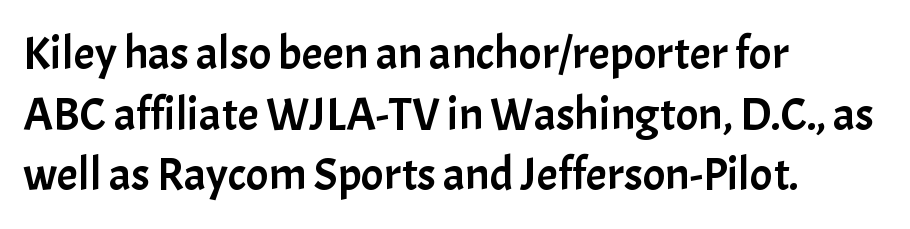
This is sans-serif lettering, the kind often seen on screens and signage. The passage is arranged the way most books set body copy — flush left. Italic? Not at all — the glyphs are vertical. Normally led — the rows are evenly, conventionally spaced. Words float on clear page, feet unadorned.
